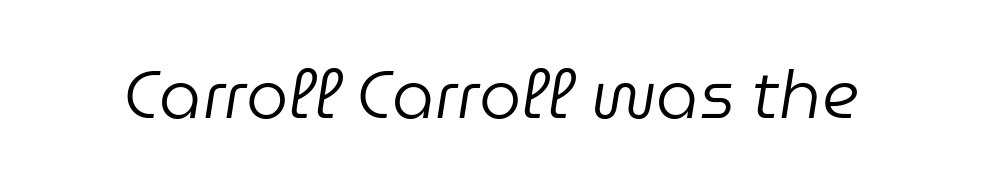
The letters are slanted; this is an italic face. Weight: regular or lighter. Nobody touched the tracking dial on this one. Underline: absent. Varying glyph widths throughout — classic text-font behaviour.
